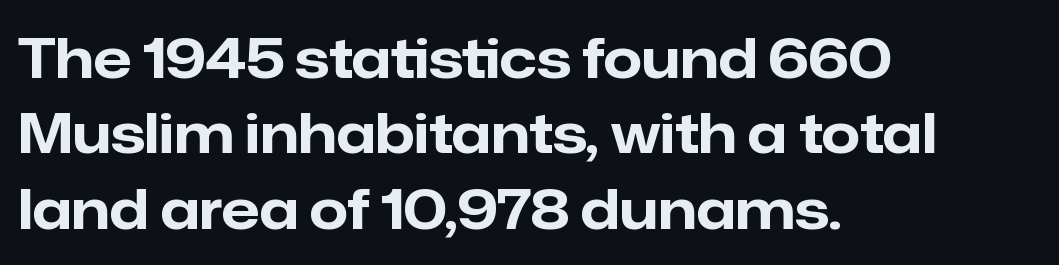
The image shows 55 px bold sans-serif type, upright; set left-aligned, normal line spacing (1.37x), normal letter spacing, not underlined; low stroke contrast and a medium x-height.
